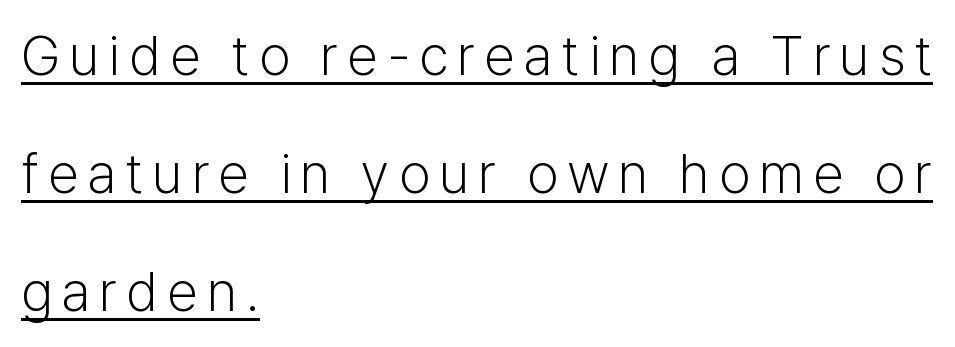
Q: Is the text bold? A: No.
Q: Is the text italic (slanted)? A: No, it is upright.
Q: Is the typeface a serif or a sans-serif typeface? A: Sans-serif.
Q: Is the text underlined? A: Yes.
Q: How is the paragraph aligned? A: Left-aligned.
Q: Is the spacing between lines tight, normal or loose? A: Loose.
Q: Width (condensed, normal, or wide)? A: Normal.
Q: Stroke contrast? A: Low.
Q: x-height? A: Medium.
Q: Monospaced? A: No.
